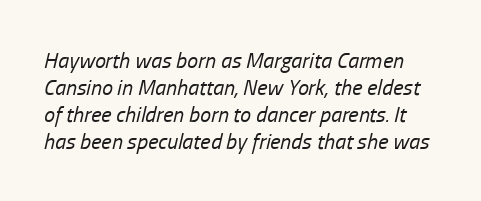
Q: Is the text bold? A: No.
Q: Is the text italic (slanted)? A: Yes, it leans right by about 13 degrees.
Q: Is the text underlined? A: No.
Q: Is the spacing between letters normal or unusually wide? A: Normal.
